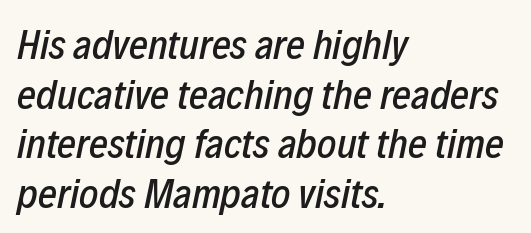
{"italic": "yes", "lean": "right", "slant_degrees": 12, "width": "condensed", "stroke_contrast": "low", "x_height": "medium", "monospaced": "no", "underline": "no", "align": "left", "line_spacing_ratio": 1.21, "letter_spacing": "normal", "letter_spacing_em": 0.0, "glyph_px": 41}
